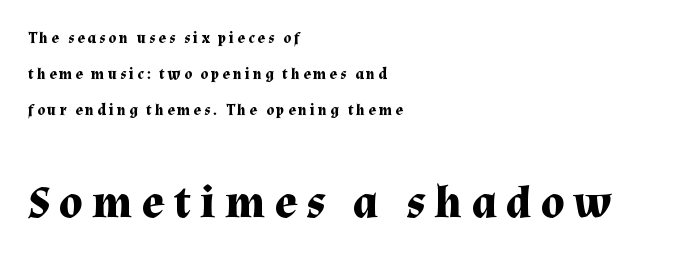
Posture: straight, roman, zero tilt. What kind of face is this? One with serifs. Clear beneath every line of the passage. How are the letters spaced? Widely, with obvious added tracking.
